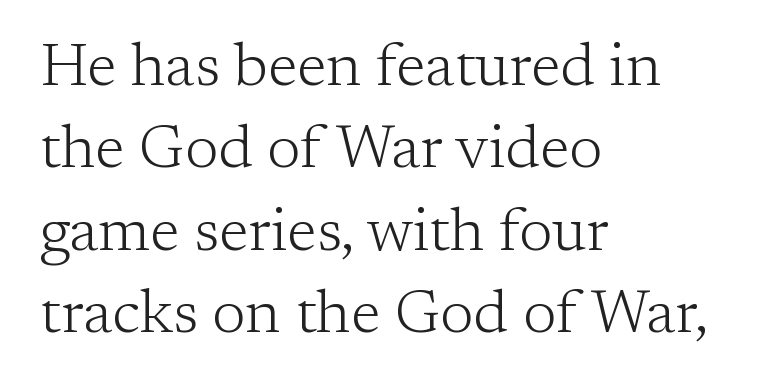
{"serif": "yes", "italic": "no", "bold": "no", "weight": "light", "width": "normal", "stroke_contrast": "low", "x_height": "medium", "monospaced": "no", "underline": "no", "align": "left", "line_spacing": "normal", "line_spacing_ratio": 1.35, "letter_spacing": "normal", "letter_spacing_em": 0.0, "glyph_px": 61}
